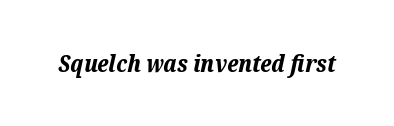
The face used here has the dense, thick strokes of a bold. The area under the type is left untouched. The rendering applies a slant to the glyphs. These lines keep a tight, regular rhythm from letter to letter.
